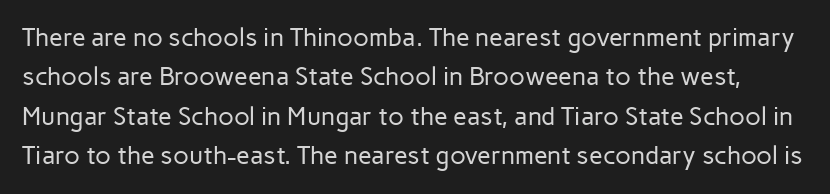
Q: Is the text bold? A: No.
Q: Is the text italic (slanted)? A: No, it is upright.
Q: Is the text underlined? A: No.
Q: Is the spacing between letters normal or unusually wide? A: Normal.
Q: Is the spacing between lines tight, normal or loose? A: Normal.
